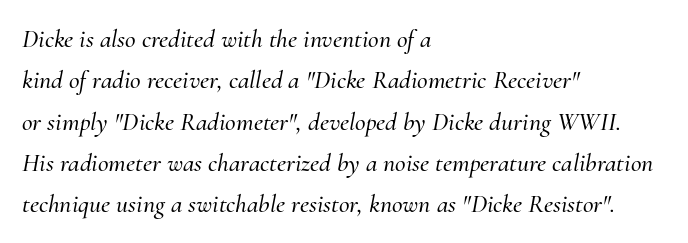
Q: Is the text italic (slanted)? A: Yes, it leans right by about 10 degrees.
Q: Is the text underlined? A: No.
Q: How is the paragraph aligned? A: Left-aligned.
Q: Is the spacing between letters normal or unusually wide? A: Normal.
Q: Is the spacing between lines tight, normal or loose? A: Normal.
